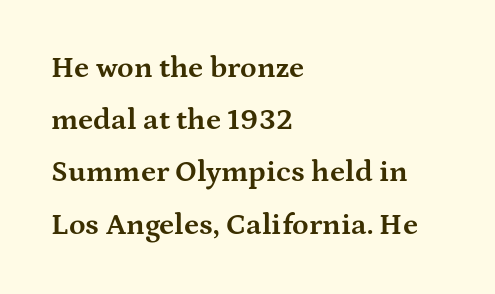
The words here are not underlined. The face used here is seriffed, in the tradition of book romans. When letters stand straight like this, we call the style roman or upright. Heft: maximum for text — a bold.
